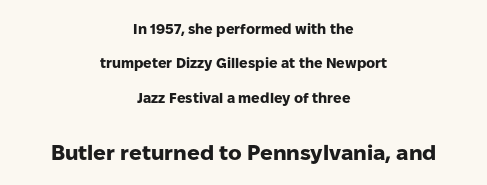
Q: Is the text bold? A: Yes.
Q: Is the text italic (slanted)? A: No, it is upright.
Q: Is the text underlined? A: No.
Q: How is the paragraph aligned? A: Centered.
Q: Is the spacing between letters normal or unusually wide? A: Normal.
Q: Is the spacing between lines tight, normal or loose? A: Loose.
Q: Which block of text is set in a larger size, the first (top) or the second (bottom)? A: The second (bottom) one.
